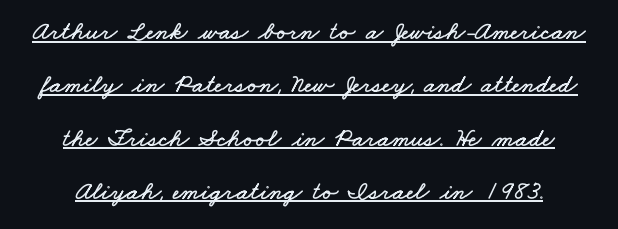
Q: Is the text underlined? A: Yes.
Q: Is the spacing between letters normal or unusually wide? A: Normal.
Q: Is the spacing between lines tight, normal or loose? A: Loose.
